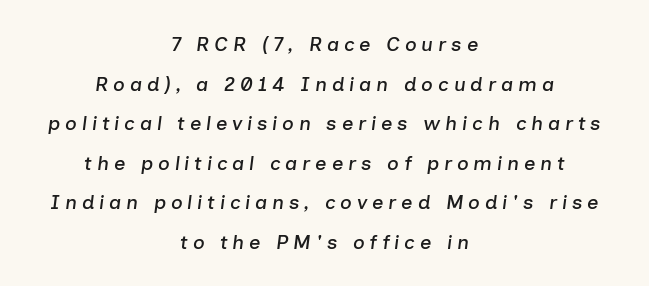
{"italic": "yes", "lean": "right", "slant_degrees": 7, "underline": "no", "align": "center", "line_spacing": "loose", "line_spacing_ratio": 1.98, "letter_spacing": "wide", "letter_spacing_em": 0.24, "glyph_px": 20}
